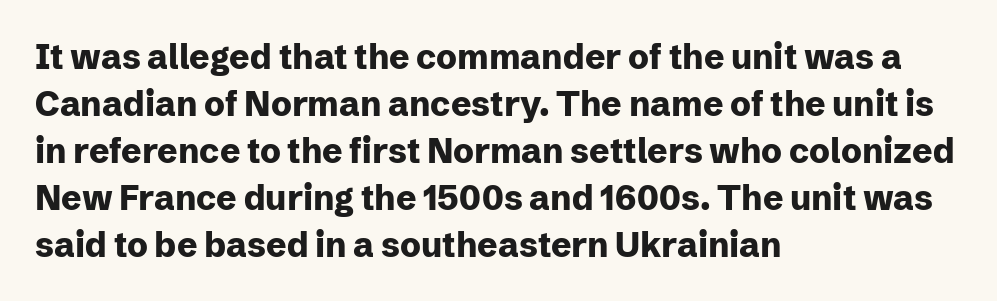
Heavy, bold letterforms. Nothing unusual about the tracking: characters are spaced as the font intends. The passage shown is typeset with a sans-serif family. This block has exactly the height ordinary leading produces. Horizontally, the lines are justified to the leading edge only. Unmarked baselines from the first word to the last.
